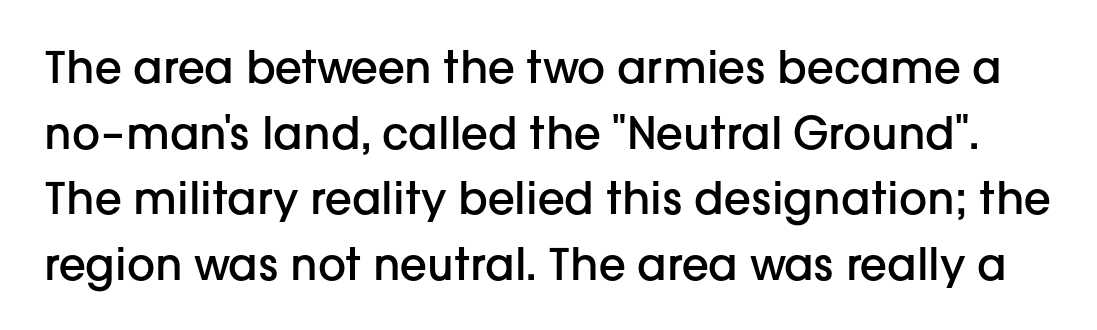
Q: Is the text bold? A: Semi-bold.
Q: Is the text italic (slanted)? A: No, it is upright.
Q: Is the typeface a serif or a sans-serif typeface? A: Sans-serif.
Q: Is the text underlined? A: No.
Q: Is the spacing between letters normal or unusually wide? A: Normal.
Q: Is the spacing between lines tight, normal or loose? A: Normal.
Q: Width (condensed, normal, or wide)? A: Normal.
Q: Stroke contrast? A: Low.
Q: x-height? A: Medium.
Q: Monospaced? A: No.
